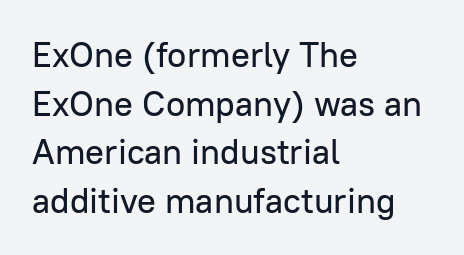
Q: Is the text italic (slanted)? A: No, it is upright.
Q: Is the typeface a serif or a sans-serif typeface? A: Sans-serif.
Q: Is the text underlined? A: No.
Q: How is the paragraph aligned? A: Left-aligned.
Q: Is the spacing between letters normal or unusually wide? A: Normal.
Q: Is the spacing between lines tight, normal or loose? A: Normal.
Q: Width (condensed, normal, or wide)? A: Normal.
Q: Stroke contrast? A: Low.
Q: x-height? A: Medium.
Q: Monospaced? A: No.
